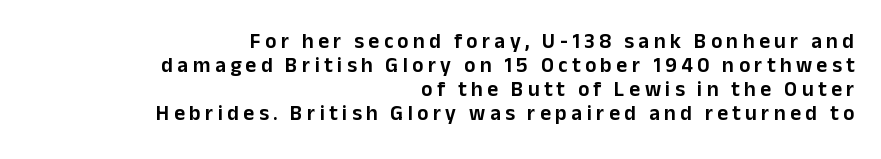
{"italic": "no", "underline": "no", "align": "right", "line_spacing": "tight", "line_spacing_ratio": 1.14, "letter_spacing": "wide", "letter_spacing_em": 0.21, "glyph_px": 21}
